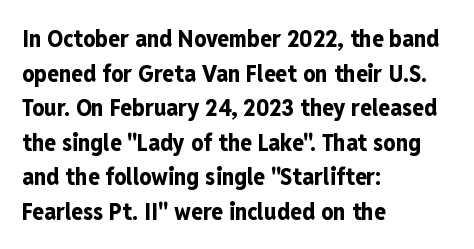
{"italic": "no", "bold": "yes", "underline": "no", "align": "left", "line_spacing": "normal", "line_spacing_ratio": 1.44, "letter_spacing": "normal", "letter_spacing_em": 0.0, "glyph_px": 24}
